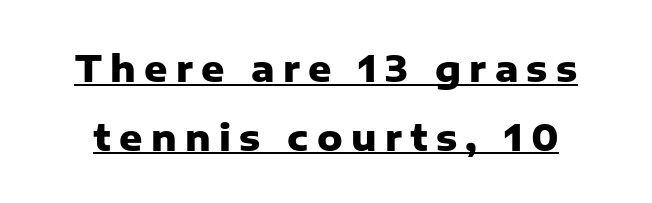
Every letter is thick-stroked: bold, no question. The specimen includes a rule beneath the text block's lines. What's the leading like? Stretched, with rows far apart. The designer went with a sans here, leaving each stem footless. You could only call the tracking loose — the letters float apart. Is this a fixed-width face? No — the glyphs have proportional, varying widths.
